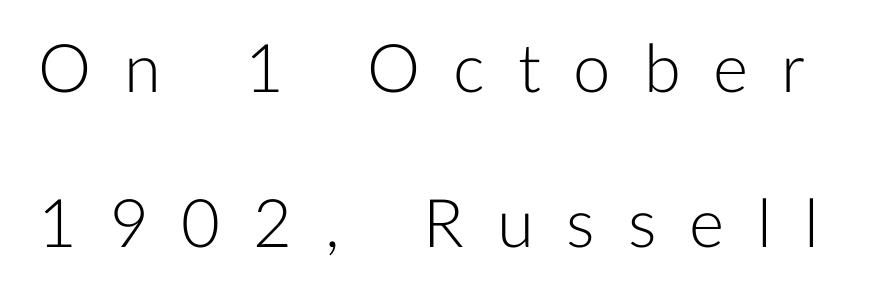
Q: Is the text bold? A: No.
Q: Is the text italic (slanted)? A: No, it is upright.
Q: Is the typeface a serif or a sans-serif typeface? A: Sans-serif.
Q: Is the text underlined? A: No.
Q: Is the spacing between letters normal or unusually wide? A: Unusually wide.
Q: Is the spacing between lines tight, normal or loose? A: Loose.
Q: Width (condensed, normal, or wide)? A: Normal.
Q: Stroke contrast? A: Low.
Q: x-height? A: Medium.
Q: Monospaced? A: No.
